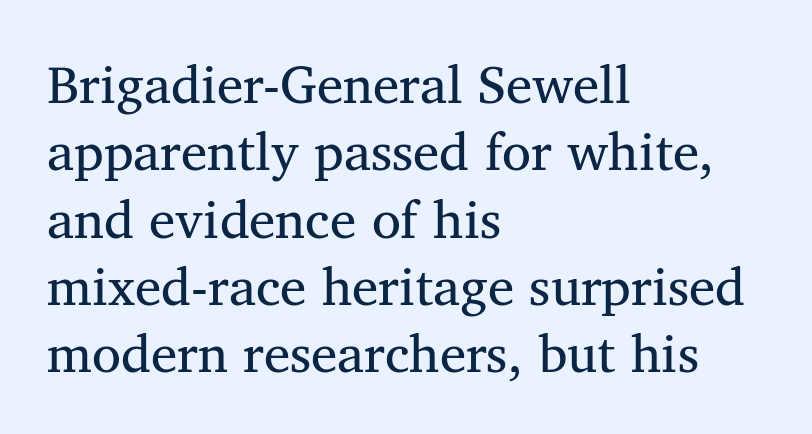
Q: Is the text bold? A: No.
Q: Is the typeface a serif or a sans-serif typeface? A: Serif.
Q: Is the text underlined? A: No.
Q: How is the paragraph aligned? A: Left-aligned.
Q: Is the spacing between letters normal or unusually wide? A: Normal.
Q: Is the spacing between lines tight, normal or loose? A: Normal.
Q: Width (condensed, normal, or wide)? A: Normal.
Q: Stroke contrast? A: Medium.
Q: x-height? A: Medium.
Q: Monospaced? A: No.
